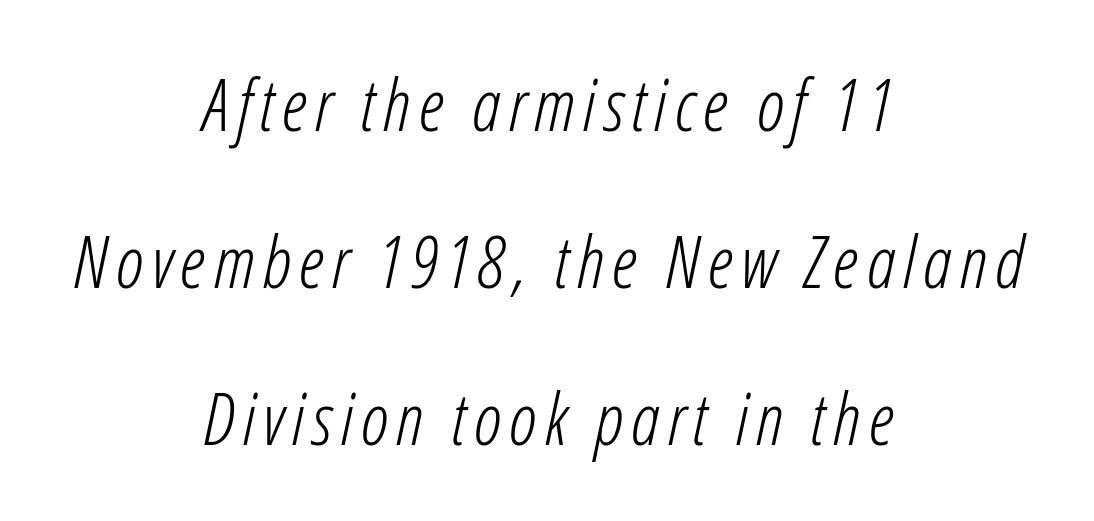
Q: Is the text bold? A: No.
Q: Is the text italic (slanted)? A: Yes, it leans right by about 12 degrees.
Q: Is the text underlined? A: No.
Q: How is the paragraph aligned? A: Centered.
Q: Is the spacing between lines tight, normal or loose? A: Loose.
Q: Width (condensed, normal, or wide)? A: Condensed.
Q: Stroke contrast? A: Low.
Q: x-height? A: Medium.
Q: Monospaced? A: No.
